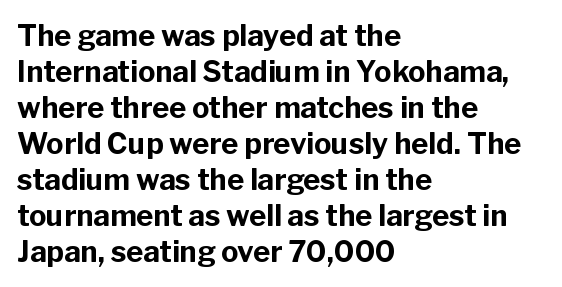
The image shows 29 px bold sans-serif type, upright; set left-aligned, line spacing 1.24x, normal letter spacing, not underlined; low stroke contrast and a medium x-height.
